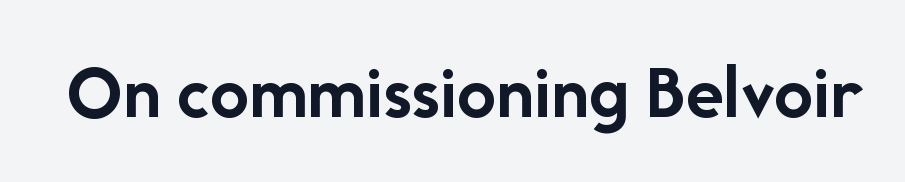
The image shows 78 px semibold sans-serif type, upright; set normal letter spacing, not underlined; low stroke contrast and a medium x-height.
